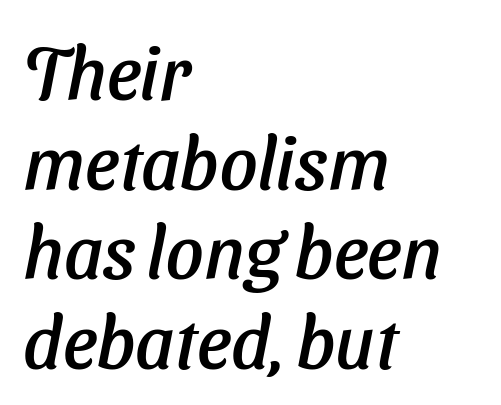
{"width": "normal", "stroke_contrast": "low", "x_height": "medium", "monospaced": "no", "underline": "no", "align": "left", "line_spacing_ratio": 1.21, "letter_spacing": "normal", "letter_spacing_em": 0.0, "glyph_px": 74}
